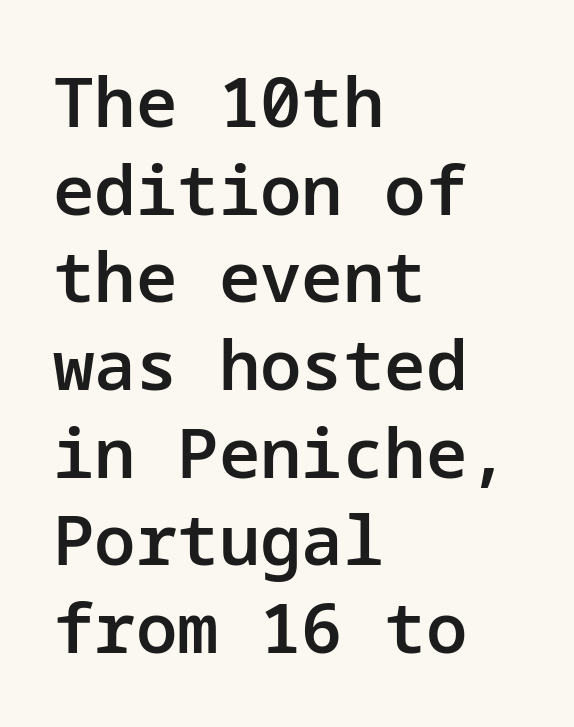
The rendering keeps characters at their native spacing. Is this a sans? Yes — the strokes have no serifs. Successive baselines arrive at the customary interval. Has an underline been added? It has not.
